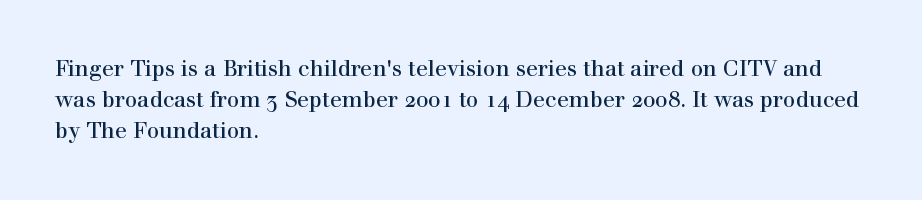
No italicization has been applied; the sample stays upright. The text block is weighted toward the left margin, trailing off unevenly rightward. Each row of text sits above clean, open space. Leading matches the norm, producing a regular column. Nobody touched the tracking dial on this one.
